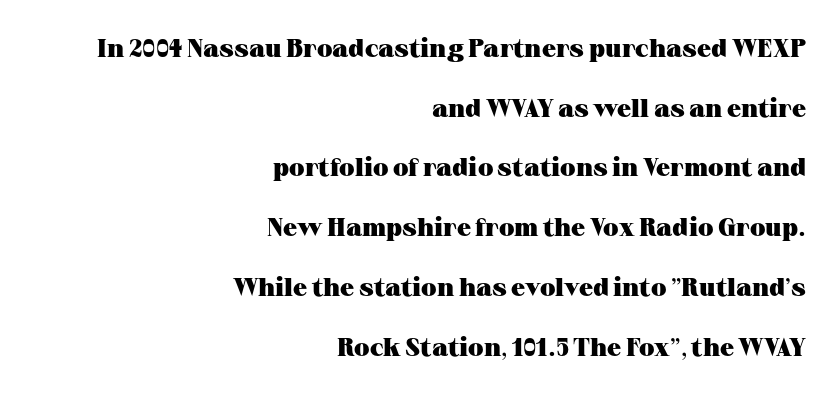
The image shows 25 px bold type, upright; set right-aligned, loose line spacing (2.39x), normal letter spacing, not underlined.
